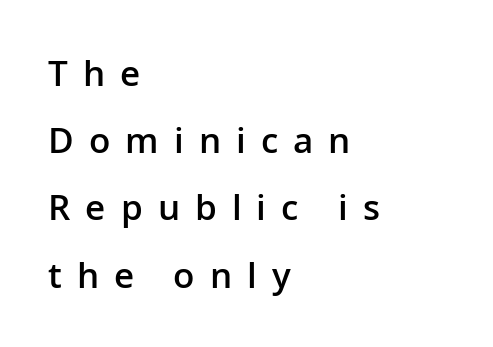
{"serif": "no", "italic": "no", "bold": "semi", "weight": "semibold", "width": "normal", "stroke_contrast": "low", "x_height": "medium", "monospaced": "no", "underline": "no", "align": "left", "line_spacing": "loose", "line_spacing_ratio": 1.92, "letter_spacing": "wide", "letter_spacing_em": 0.43, "glyph_px": 35}
